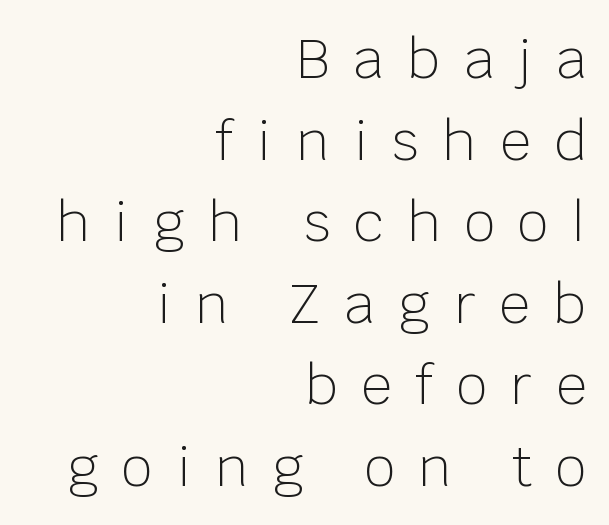
{"serif": "no", "italic": "no", "bold": "no", "weight": "light", "width": "normal", "stroke_contrast": "low", "x_height": "large", "monospaced": "no", "underline": "no", "align": "right", "line_spacing": "normal", "line_spacing_ratio": 1.51, "letter_spacing": "wide", "letter_spacing_em": 0.44, "glyph_px": 54}
